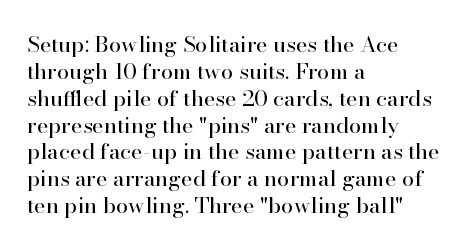
The image shows 22 px text type, upright; set left-aligned, line spacing 1.22x, normal letter spacing, not underlined.
